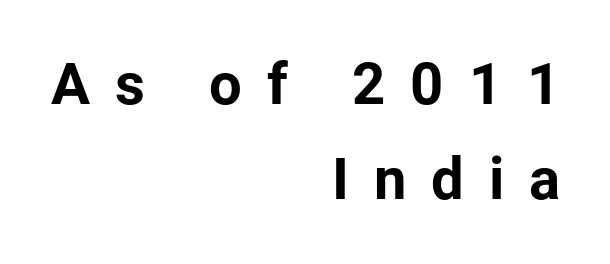
{"serif": "no", "italic": "no", "bold": "yes", "weight": "bold", "width": "normal", "stroke_contrast": "low", "x_height": "medium", "monospaced": "no", "underline": "no", "align": "right", "line_spacing": "normal", "line_spacing_ratio": 1.63, "letter_spacing": "wide", "letter_spacing_em": 0.43, "glyph_px": 58}
